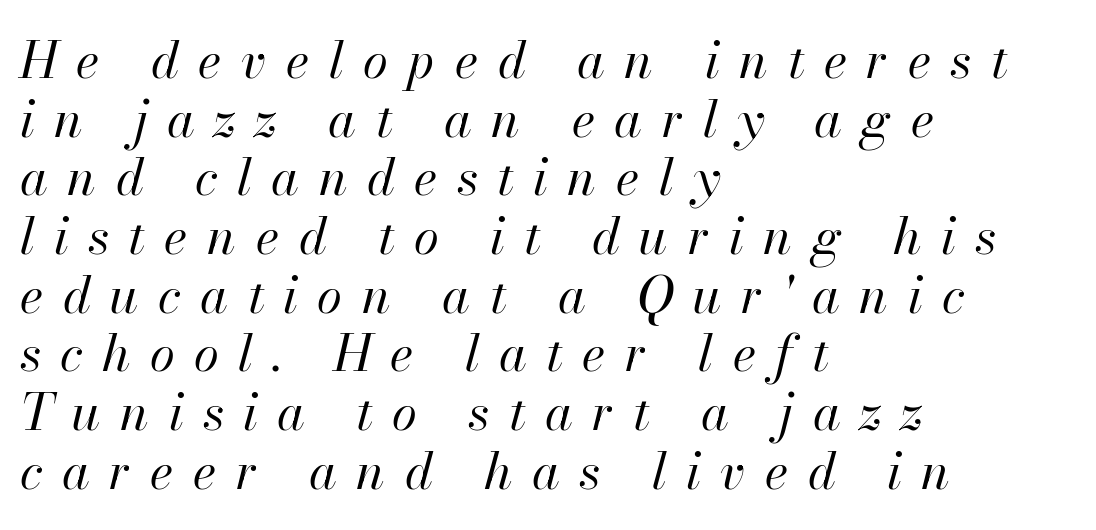
Heft: none added — not bold. This sample has the flowing, uneven cadence of proportional lettering. A bare baseline throughout the passage. Tall strokes in this sample are angled rather than plumb. Is the block centered? No — it sits flush against the left margin. Characters follow at a spacing far wider than the type designer built in.
